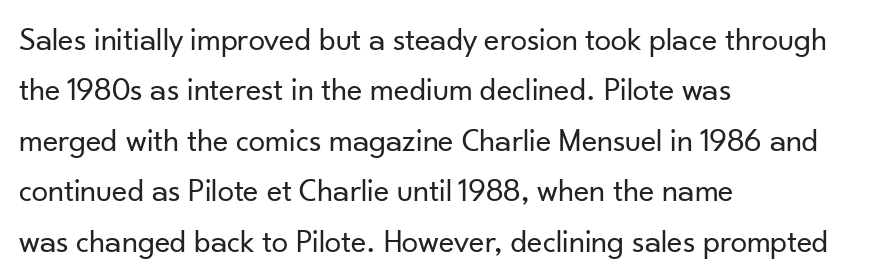
Q: Is the text bold? A: No.
Q: Is the text italic (slanted)? A: No, it is upright.
Q: Is the typeface a serif or a sans-serif typeface? A: Sans-serif.
Q: Is the text underlined? A: No.
Q: How is the paragraph aligned? A: Left-aligned.
Q: Is the spacing between letters normal or unusually wide? A: Normal.
Q: Is the spacing between lines tight, normal or loose? A: Normal.
Q: Width (condensed, normal, or wide)? A: Normal.
Q: Stroke contrast? A: Low.
Q: x-height? A: Small.
Q: Monospaced? A: No.
